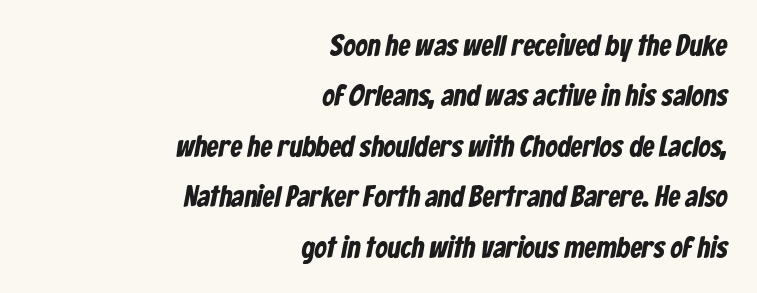
The image shows 30 px bold, condensed sans-serif type; set right-aligned, normal line spacing (1.68x), normal letter spacing, not underlined; low stroke contrast and a medium x-height.
